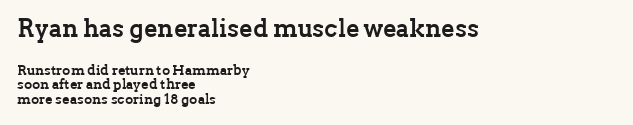
The image shows 25 px bold type, upright; set left-aligned, tight line spacing (1.03x), normal letter spacing, not underlined; the first (top) block is 1.79x larger.
